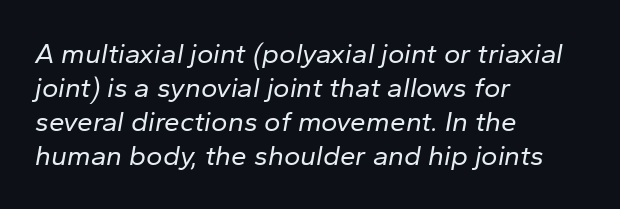
{"italic": "yes", "lean": "right", "slant_degrees": 10, "bold": "no", "weight": "regular", "width": "normal", "stroke_contrast": "low", "x_height": "medium", "monospaced": "no", "underline": "no", "align": "left", "line_spacing_ratio": 1.22, "letter_spacing": "normal", "letter_spacing_em": 0.0, "glyph_px": 28}
